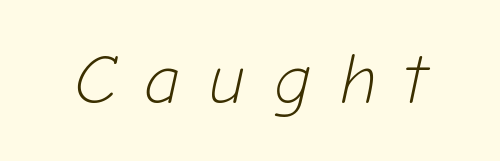
The image shows 70 px light type, italic (leaning right); set unusually wide letter spacing (+0.39 em), not underlined; low stroke contrast and a medium x-height.
